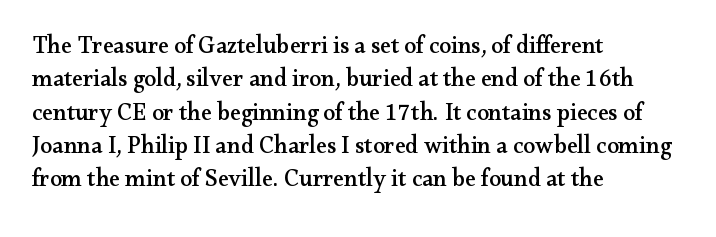
The image shows 24 px text type, upright; set left-aligned, normal line spacing (1.39x), normal letter spacing, not underlined.
